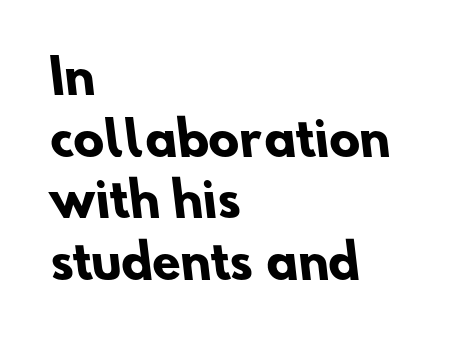
Q: Is the text bold? A: Yes.
Q: Is the typeface a serif or a sans-serif typeface? A: Sans-serif.
Q: Is the text underlined? A: No.
Q: How is the paragraph aligned? A: Left-aligned.
Q: Is the spacing between letters normal or unusually wide? A: Normal.
Q: Is the spacing between lines tight, normal or loose? A: Normal.
Q: Width (condensed, normal, or wide)? A: Normal.
Q: Stroke contrast? A: Low.
Q: x-height? A: Small.
Q: Monospaced? A: No.
